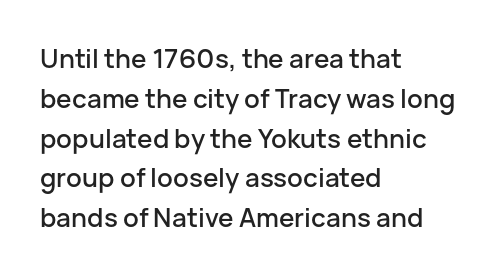
{"italic": "no", "underline": "no", "align": "left", "line_spacing": "normal", "line_spacing_ratio": 1.53, "letter_spacing": "normal", "letter_spacing_em": 0.0, "glyph_px": 26}
